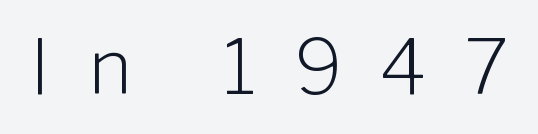
A bare baseline throughout the passage. Is this a heavy cut? Hardly; it is regular or lighter. Grotesque or geometric, the face here clearly has no serifs. The letters stand upright; this is a roman face. A typesetter would call this proportional, since set widths differ per character. Display-style spreading of the glyphs; the letterfit is very open.
